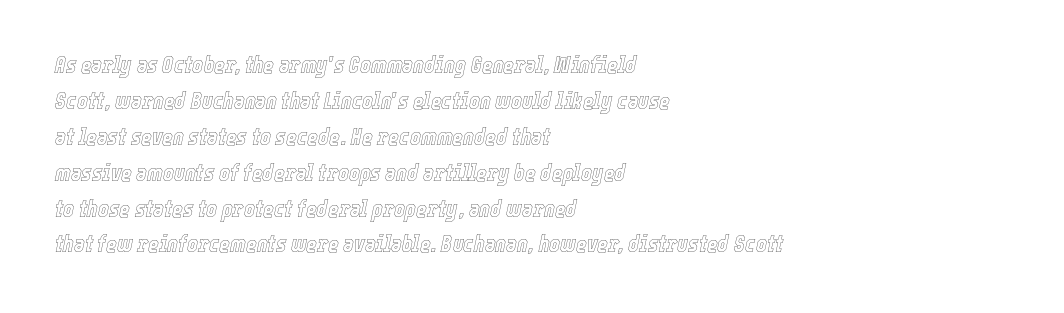
Q: Is the text italic (slanted)? A: Yes, it leans right by about 12 degrees.
Q: Is the text underlined? A: No.
Q: How is the paragraph aligned? A: Left-aligned.
Q: Is the spacing between letters normal or unusually wide? A: Normal.
Q: Is the spacing between lines tight, normal or loose? A: Normal.
